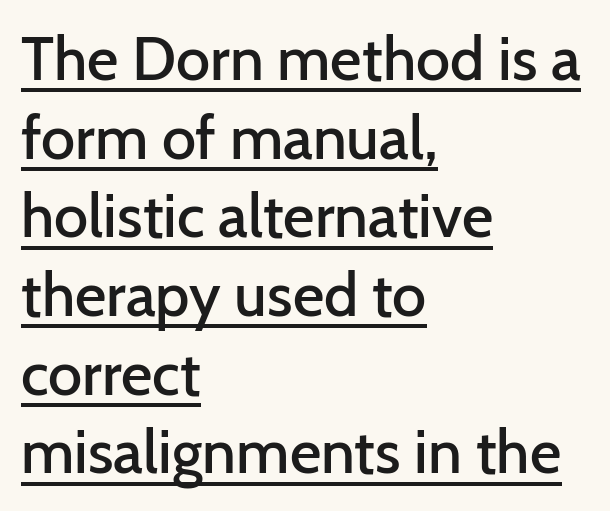
{"serif": "no", "italic": "no", "bold": "semi", "weight": "semibold", "width": "normal", "stroke_contrast": "low", "x_height": "medium", "monospaced": "no", "underline": "yes", "align": "left", "line_spacing": "normal", "line_spacing_ratio": 1.29, "letter_spacing": "normal", "letter_spacing_em": 0.0, "glyph_px": 61}
